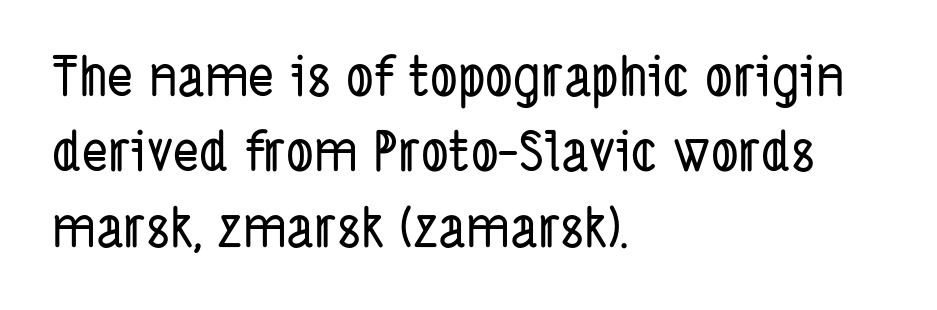
Type without underlining. The face used here is proportionally spaced, like ordinary book or web type. The rows are spaced the way most documents space them. A typesetter would call this zero additional tracking. Alignment: flush left.
